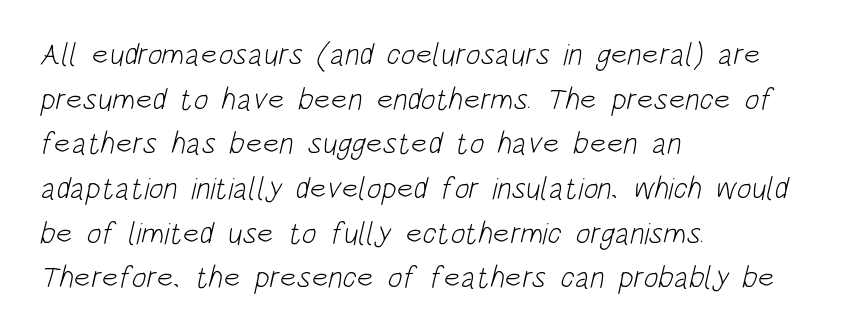
{"serif": "no", "bold": "no", "weight": "light", "width": "condensed", "stroke_contrast": "low", "x_height": "large", "monospaced": "no", "underline": "no", "align": "left", "line_spacing": "normal", "line_spacing_ratio": 1.44, "letter_spacing": "normal", "letter_spacing_em": 0.0, "glyph_px": 31}
